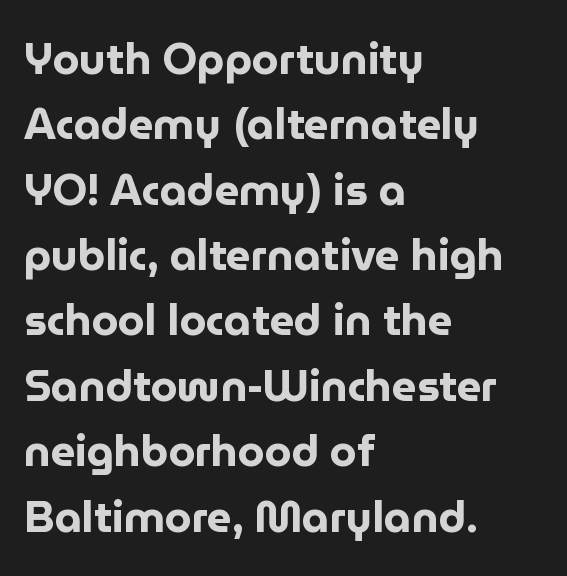
The image shows 43 px bold sans-serif type, upright; set left-aligned, normal line spacing (1.52x), normal letter spacing, not underlined; low stroke contrast and a medium x-height.
